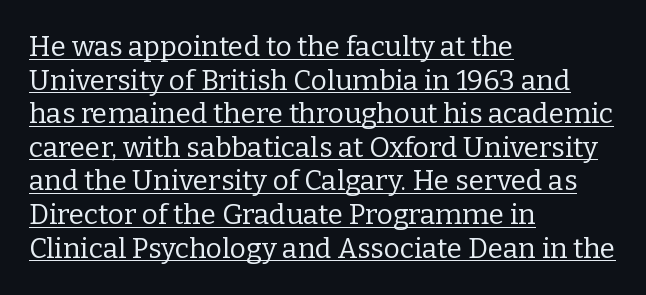
Q: Is the text bold? A: No.
Q: Is the text italic (slanted)? A: No, it is upright.
Q: Is the typeface a serif or a sans-serif typeface? A: Serif.
Q: Is the text underlined? A: Yes.
Q: How is the paragraph aligned? A: Left-aligned.
Q: Is the spacing between letters normal or unusually wide? A: Normal.
Q: Width (condensed, normal, or wide)? A: Normal.
Q: Stroke contrast? A: Low.
Q: x-height? A: Medium.
Q: Monospaced? A: No.
